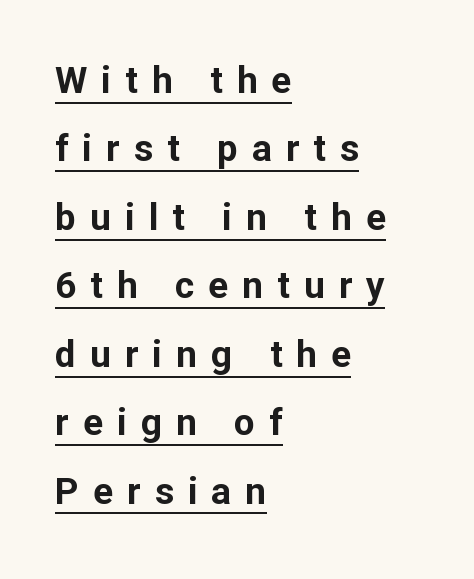
The image shows 37 px bold sans-serif type, upright; set left-aligned, line spacing 1.85x, unusually wide letter spacing (+0.38 em), underlined; low stroke contrast and a medium x-height.
